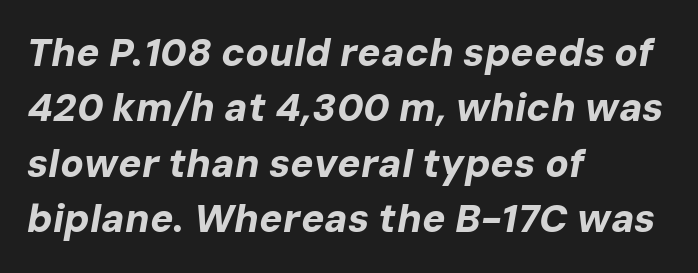
{"italic": "yes", "lean": "right", "slant_degrees": 10, "bold": "yes", "weight": "bold", "width": "normal", "stroke_contrast": "low", "x_height": "medium", "monospaced": "no", "underline": "no", "align": "left", "line_spacing": "normal", "line_spacing_ratio": 1.42, "letter_spacing": "normal", "letter_spacing_em": 0.0, "glyph_px": 39}
